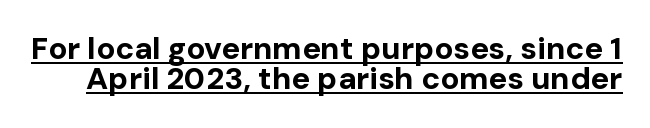
The image shows 31 px bold sans-serif type, upright; set tight line spacing (0.98x), normal letter spacing, underlined; low stroke contrast and a medium x-height.
